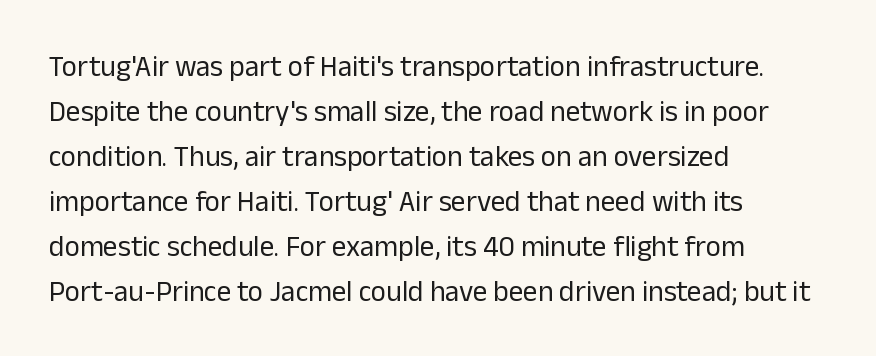
This is roman type, the default non-slanted kind. Character widths vary here, with narrow letters taking less room than wide ones. Is this a heavy cut? Hardly; it is regular or lighter. You could call the tracking neutral — neither tight nor loose. Unmarked baselines from the first word to the last. The vertical gap from one line to the next is medium.
